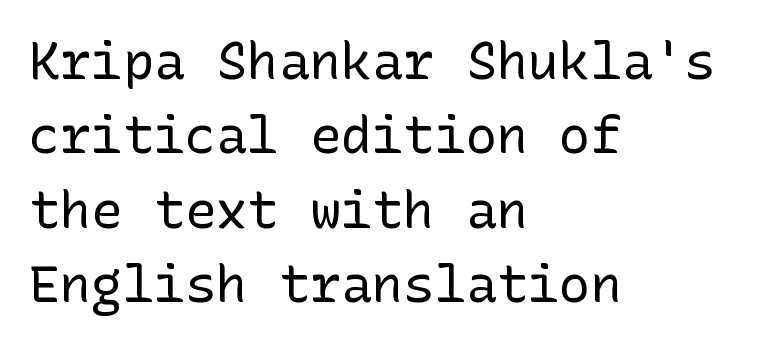
Q: Is the text bold? A: No.
Q: Is the text italic (slanted)? A: No, it is upright.
Q: Is the typeface a serif or a sans-serif typeface? A: Sans-serif.
Q: Is the text underlined? A: No.
Q: How is the paragraph aligned? A: Left-aligned.
Q: Is the spacing between letters normal or unusually wide? A: Normal.
Q: Is the spacing between lines tight, normal or loose? A: Normal.
Q: Width (condensed, normal, or wide)? A: Normal.
Q: Stroke contrast? A: Low.
Q: x-height? A: Medium.
